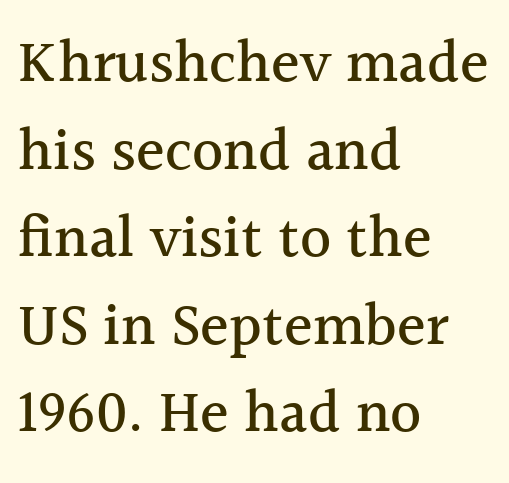
{"serif": "yes", "italic": "no", "width": "normal", "x_height": "medium", "monospaced": "no", "underline": "no", "align": "left", "line_spacing": "normal", "line_spacing_ratio": 1.46, "letter_spacing": "normal", "letter_spacing_em": 0.0, "glyph_px": 60}
